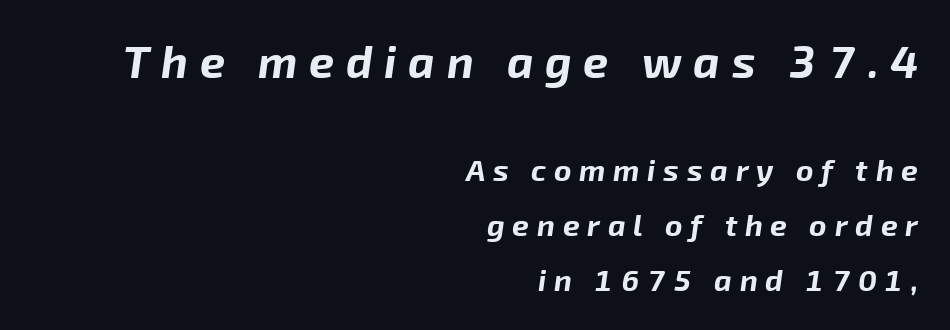
I'd describe the lettering as bold — thick and assertive. The axis of the letterforms is tilted away from vertical. Honestly, the letter spacing is so wide it's the main thing you notice. In CSS terms this would be text-align: right. Visually, the top section dominates because its glyphs are scaled up. Looks like regular typesetting: each glyph gets only the width it needs.
